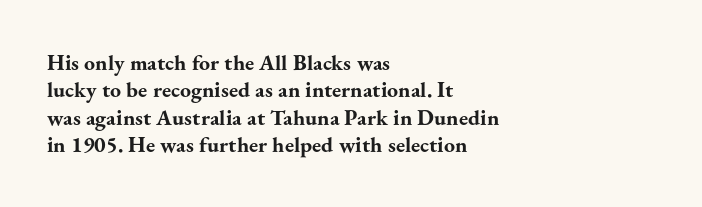
The image shows 22 px bold type, upright; set left-aligned, normal line spacing (1.25x), normal letter spacing, not underlined.
